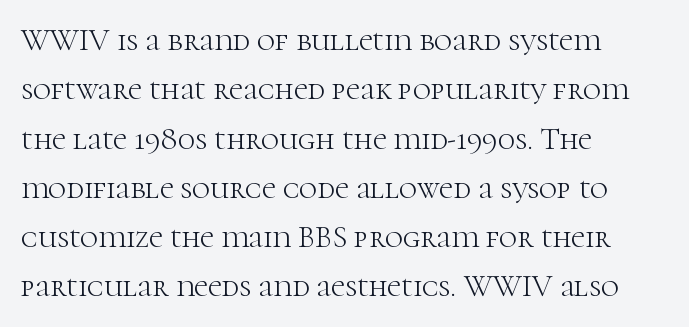
The image shows 31 px light serif type, upright; set left-aligned, normal line spacing (1.59x), normal letter spacing, not underlined; high stroke contrast and a medium x-height.
